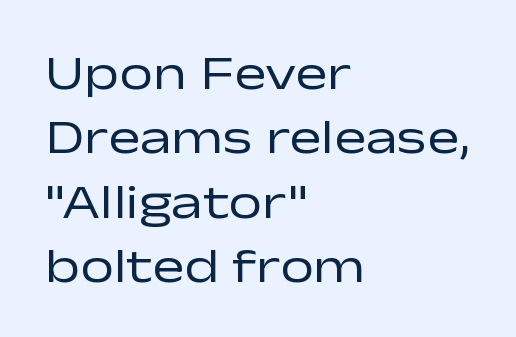
The image shows 48 px regular-weight, wide sans-serif type, upright; set left-aligned, normal line spacing (1.34x), normal letter spacing, not underlined; low stroke contrast and a medium x-height.
